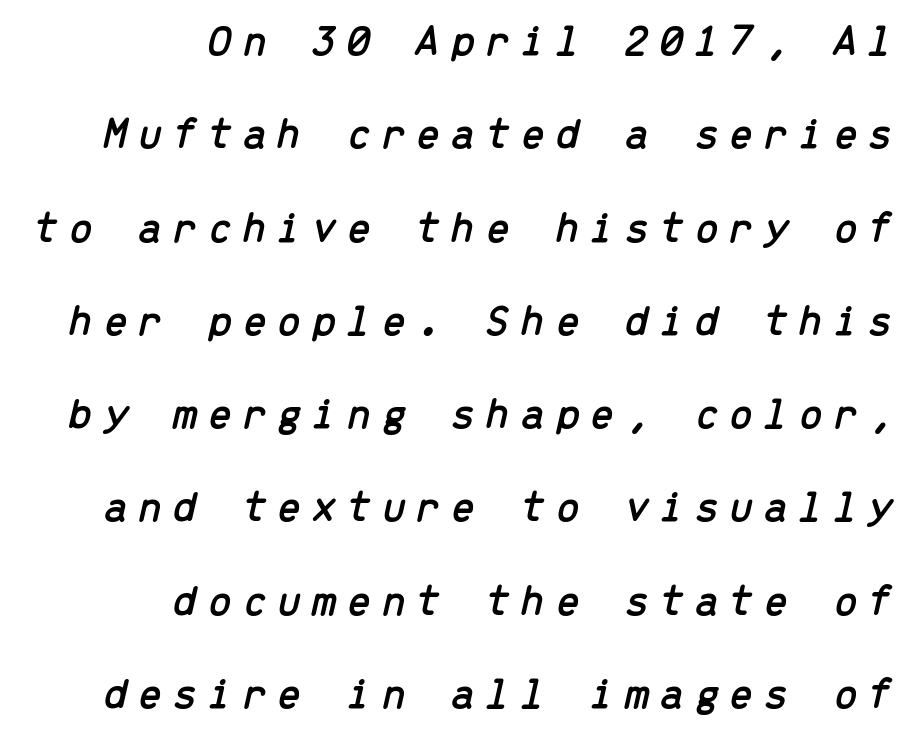
{"italic": "yes", "lean": "right", "slant_degrees": 13, "width": "normal", "stroke_contrast": "low", "x_height": "medium", "monospaced": "yes", "underline": "no", "align": "right", "line_spacing": "loose", "line_spacing_ratio": 2.12, "letter_spacing": "wide", "letter_spacing_em": 0.23, "glyph_px": 44}
